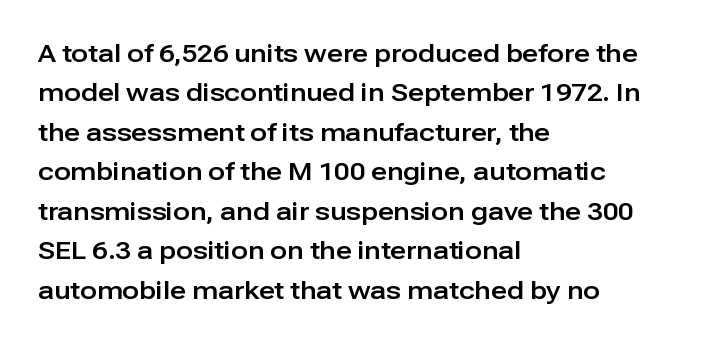
The image shows 25 px text type, upright; set left-aligned, normal line spacing (1.58x), normal letter spacing, not underlined.
